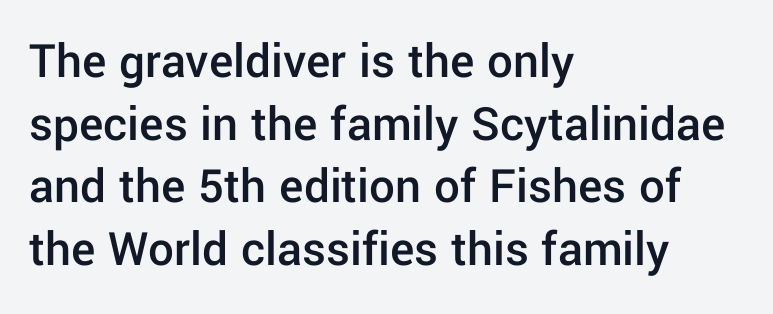
Caption: standard tracking, unaltered. The passage shown is typed in a proportional face where columns would drift. Just letters on the line, the space beneath them empty. The typeface chosen for these lines omits serifs. Compared with a centered layout, this one pins lines to the left instead. The font is running at a semibold setting, under full bold.
